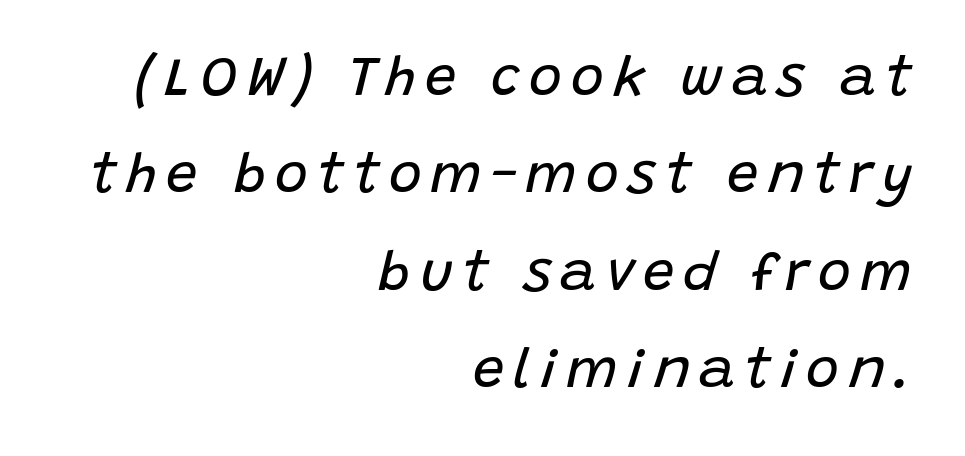
{"italic": "yes", "lean": "right", "slant_degrees": 15, "bold": "no", "weight": "regular", "width": "normal", "stroke_contrast": "low", "x_height": "large", "monospaced": "no", "underline": "no", "align": "right", "line_spacing_ratio": 1.74, "glyph_px": 56}
